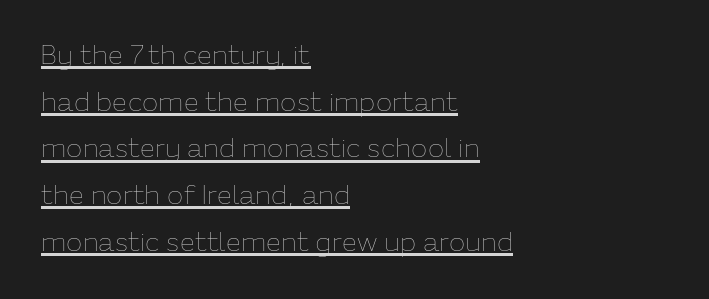
The image shows 27 px text type, upright; set left-aligned, line spacing 1.73x, normal letter spacing, underlined.
